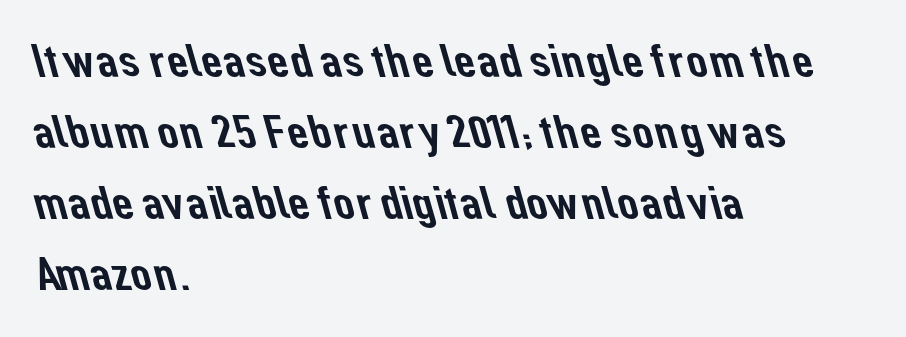
Leading matches the norm, producing a regular column. Nobody touched the tracking dial on this one. Serif or sans? Sans — the stroke terminals are bare. Horizontally, the lines are justified to the leading edge only. Nobody drew a line under any word here. Spacing verdict: proportional, widths tailored to each character.
